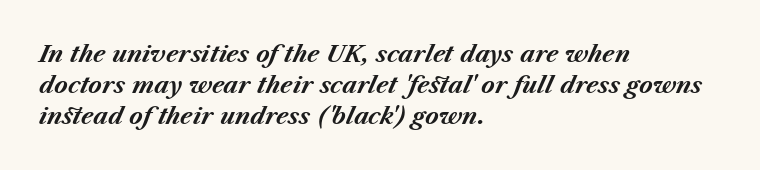
{"italic": "yes", "lean": "right", "slant_degrees": 23, "bold": "yes", "underline": "no", "align": "left", "line_spacing": "normal", "line_spacing_ratio": 1.35, "letter_spacing": "normal", "letter_spacing_em": 0.0, "glyph_px": 23}
